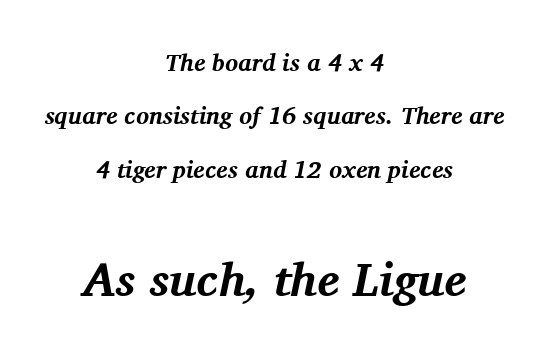
{"serif": "yes", "italic": "yes", "lean": "right", "slant_degrees": 11, "bold": "yes", "weight": "bold", "width": "normal", "stroke_contrast": "medium", "x_height": "medium", "monospaced": "no", "underline": "no", "align": "center", "line_spacing": "loose", "line_spacing_ratio": 2.22, "letter_spacing": "normal", "letter_spacing_em": 0.0, "larger_block": "second", "size_ratio": 1.96, "glyph_px": 47}
